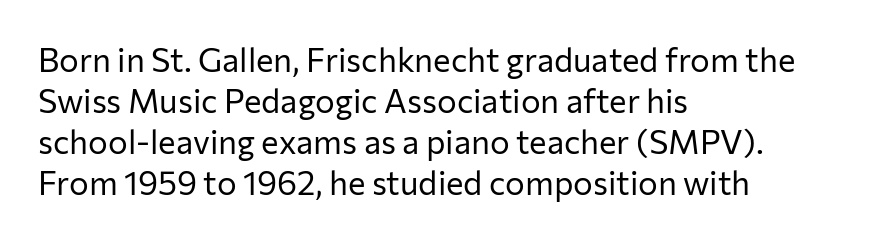
Q: Is the text bold? A: No.
Q: Is the text italic (slanted)? A: No, it is upright.
Q: Is the typeface a serif or a sans-serif typeface? A: Sans-serif.
Q: Is the text underlined? A: No.
Q: How is the paragraph aligned? A: Left-aligned.
Q: Is the spacing between letters normal or unusually wide? A: Normal.
Q: Width (condensed, normal, or wide)? A: Normal.
Q: Stroke contrast? A: Low.
Q: x-height? A: Medium.
Q: Monospaced? A: No.
